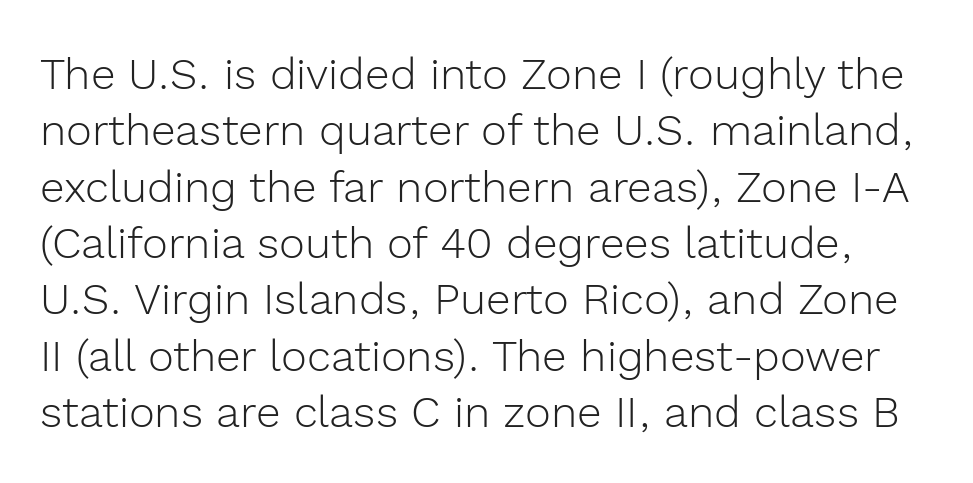
The image shows 44 px light sans-serif type, upright; set normal line spacing (1.28x), normal letter spacing, not underlined; a medium x-height.
